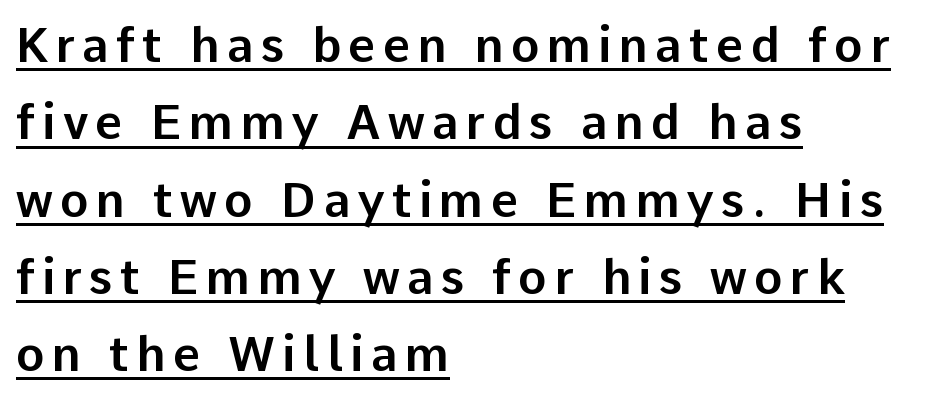
{"serif": "no", "italic": "no", "width": "normal", "stroke_contrast": "low", "x_height": "medium", "monospaced": "no", "underline": "yes", "align": "left", "line_spacing": "normal", "line_spacing_ratio": 1.61, "glyph_px": 48}
